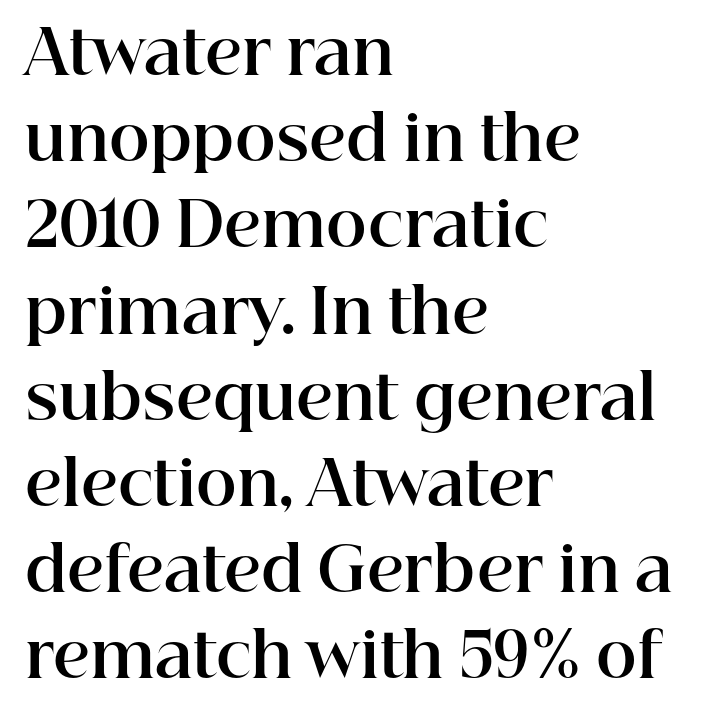
Q: Is the text bold? A: Yes.
Q: Is the text italic (slanted)? A: No, it is upright.
Q: Is the typeface a serif or a sans-serif typeface? A: Serif.
Q: Is the text underlined? A: No.
Q: How is the paragraph aligned? A: Left-aligned.
Q: Is the spacing between letters normal or unusually wide? A: Normal.
Q: Is the spacing between lines tight, normal or loose? A: Normal.
Q: Width (condensed, normal, or wide)? A: Normal.
Q: Stroke contrast? A: High.
Q: x-height? A: Medium.
Q: Monospaced? A: No.
